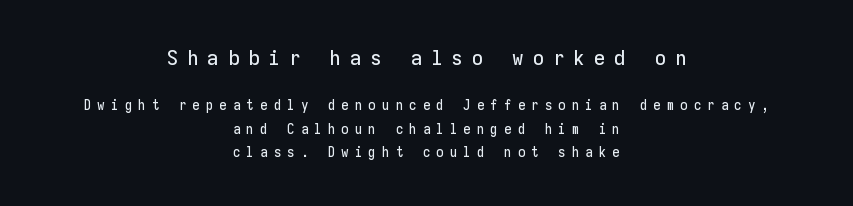
Tall strokes in this sample are plumb rather than angled. Plain, unruled lines of type. Look at the tracking — it's clearly loosened, letters drifting apart. Whoever set this chose a conventional vertical rhythm. Does the copy run flush right? No — it is centered line by line. Of the two passages, the one on top uses the larger point size.
